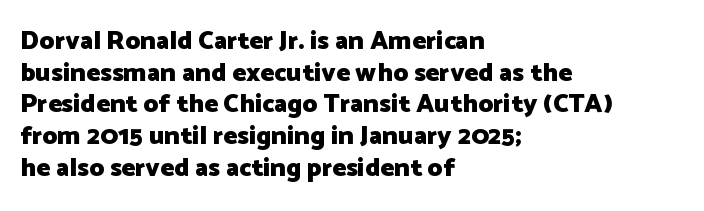
{"italic": "no", "bold": "yes", "underline": "no", "align": "left", "line_spacing_ratio": 1.22, "letter_spacing": "normal", "letter_spacing_em": 0.0, "glyph_px": 26}
